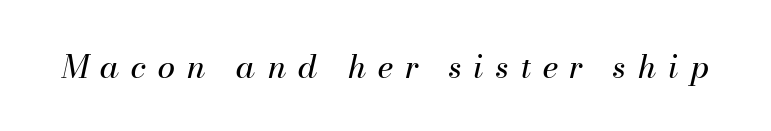
A typesetter would mark this as italic. These lines are rendered in a variable-pitch font. How are the letters spaced? Widely, with obvious added tracking. Ink coverage per letter is moderate at most.
